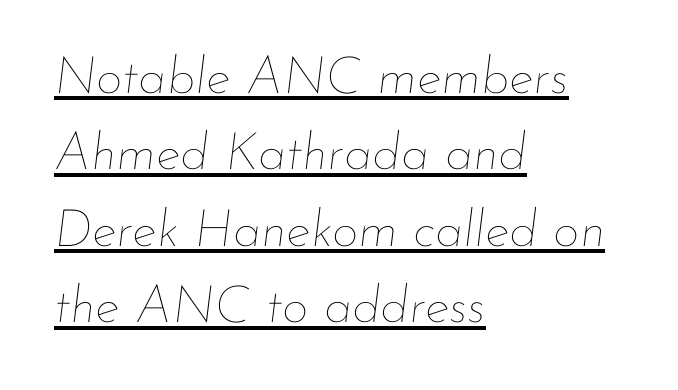
What decoration does the sample have? An underline. In CSS terms this would be text-align: left. A typesetter would call this proportional, since set widths differ per character. The passage shown has conventional tracking throughout. Nothing heavy about these letters — not bold at all.
